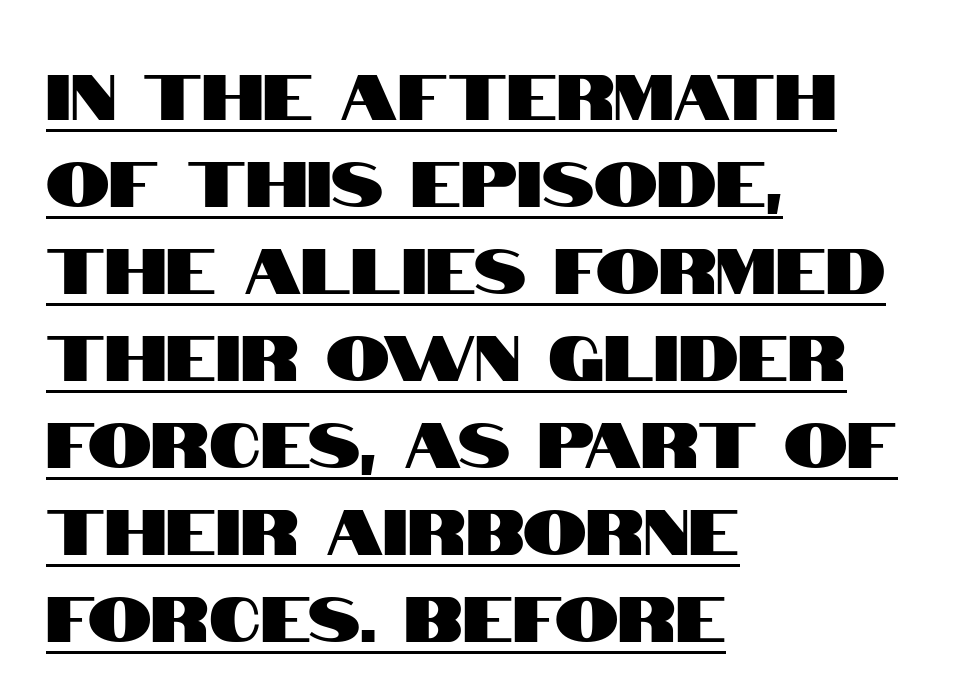
The image shows 64 px condensed sans-serif type, upright; set left-aligned, normal line spacing (1.36x), normal letter spacing, underlined; high stroke contrast and a large x-height.
